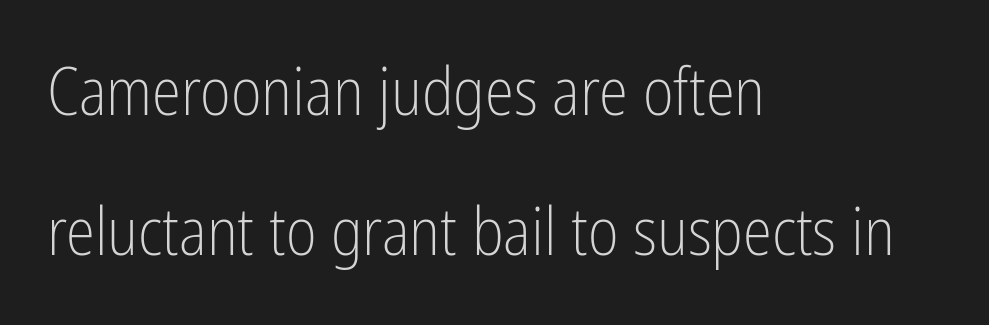
Glance below the letters and you will spot only blank space. This is not heavy type; no bold has been used. Designer's note — italics off, roman on. Nothing sits at the stroke ends, so this counts as sans-serif. The tracking reads as untouched default to a designer's eye. This sample has the flowing, uneven cadence of proportional lettering.
